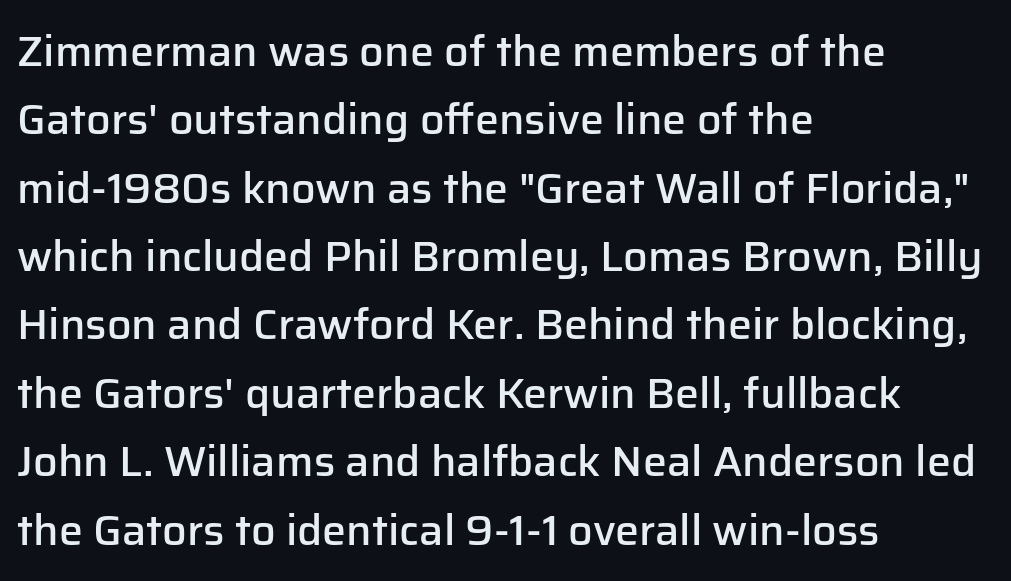
{"serif": "no", "italic": "no", "bold": "semi", "weight": "semibold", "width": "normal", "stroke_contrast": "low", "x_height": "medium", "monospaced": "no", "underline": "no", "align": "left", "line_spacing": "normal", "line_spacing_ratio": 1.59, "letter_spacing": "normal", "letter_spacing_em": 0.0, "glyph_px": 43}
